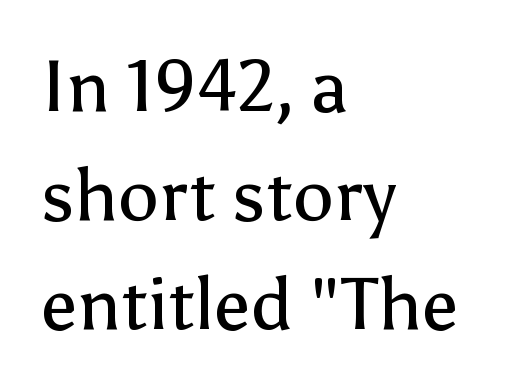
Baseline-to-baseline distance is the conventional proportion of letter height. Each letter keeps its own natural width here, so spacing adapts to shape. Do the letters lean? They stand straight. The font is comparable to plain body text, perhaps lighter. The text block is weighted toward the left margin, trailing off unevenly rightward. Each letter's strokes conclude bluntly, with no projecting serifs.
